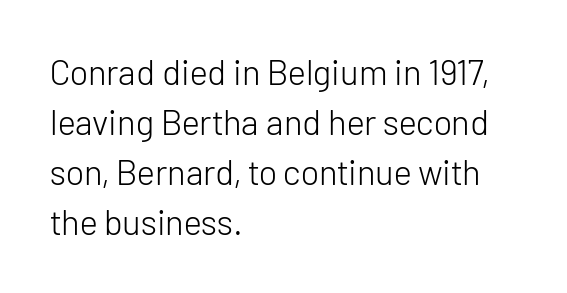
Reading down the block, your eye returns to a fixed left position each line. The typeface chosen for these lines omits serifs. Is the letter spacing exaggerated? No — it looks like the ordinary default. Glance below the letters and you will spot only blank space.
